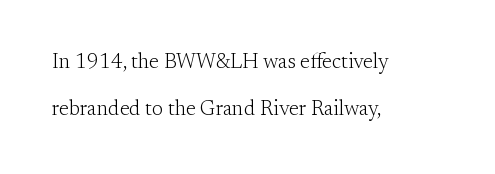
The image shows 21 px text type, upright; set left-aligned, loose line spacing (2.26x), normal letter spacing, not underlined.
